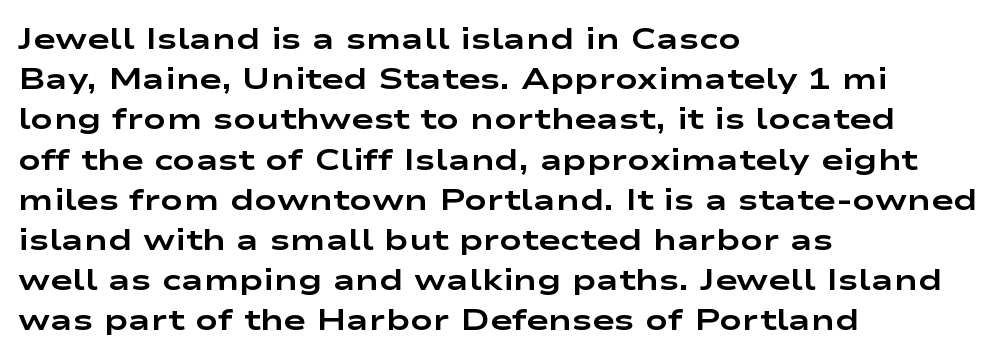
Compared with a centered layout, this one pins lines to the left instead. Does the leading feel generous? No, just average. Heavy, bold letterforms. Regarding serifs, this sample does without them.
